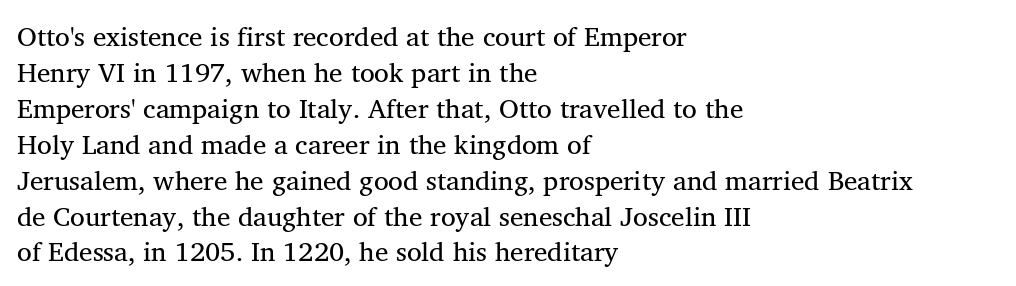
The image shows 27 px text type; set left-aligned, normal line spacing (1.33x), normal letter spacing, not underlined.
